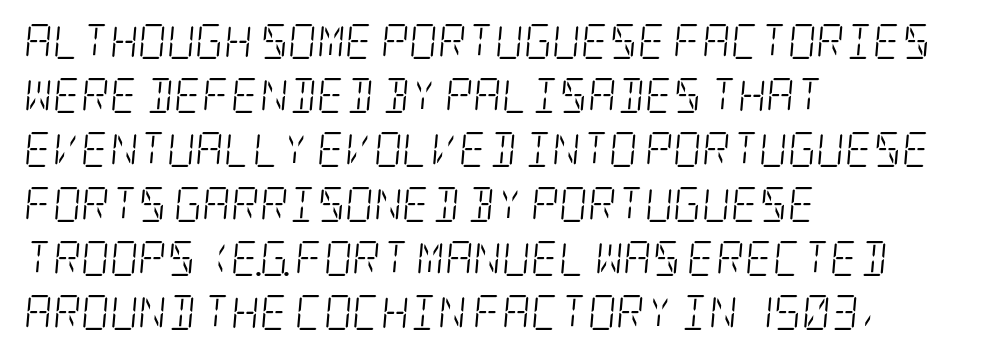
Standard letterfit; no display-style spreading of the glyphs. The text block is weighted toward the left margin, trailing off unevenly rightward. Observe the serifs anchoring each vertical stroke in this sample. No extra ink here — the face is not bold. The glyphs are unaccompanied by any horizontal stroke below them.
